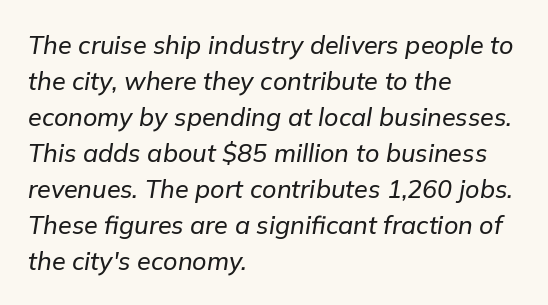
You could call the tracking neutral — neither tight nor loose. This rendering uses left alignment, leaving the right contour irregular. Is the type slanted? Yes — the strokes lean at a clear angle. The space beneath each line is pristine and unruled. Each new line begins a customary step beneath the previous one.
